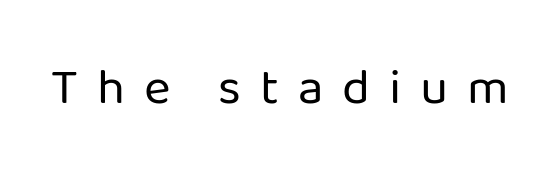
Q: Is the text bold? A: No.
Q: Is the text italic (slanted)? A: No, it is upright.
Q: Is the typeface a serif or a sans-serif typeface? A: Sans-serif.
Q: Is the text underlined? A: No.
Q: Is the spacing between letters normal or unusually wide? A: Unusually wide.
Q: Width (condensed, normal, or wide)? A: Normal.
Q: Stroke contrast? A: Low.
Q: x-height? A: Medium.
Q: Monospaced? A: No.
